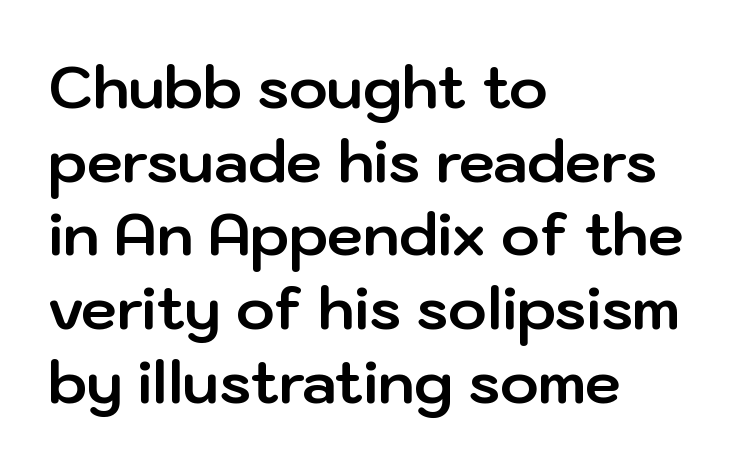
Q: Is the text bold? A: Yes.
Q: Is the text italic (slanted)? A: No, it is upright.
Q: Is the typeface a serif or a sans-serif typeface? A: Sans-serif.
Q: Is the text underlined? A: No.
Q: How is the paragraph aligned? A: Left-aligned.
Q: Is the spacing between letters normal or unusually wide? A: Normal.
Q: Is the spacing between lines tight, normal or loose? A: Normal.
Q: Width (condensed, normal, or wide)? A: Normal.
Q: Stroke contrast? A: Low.
Q: x-height? A: Medium.
Q: Monospaced? A: No.
